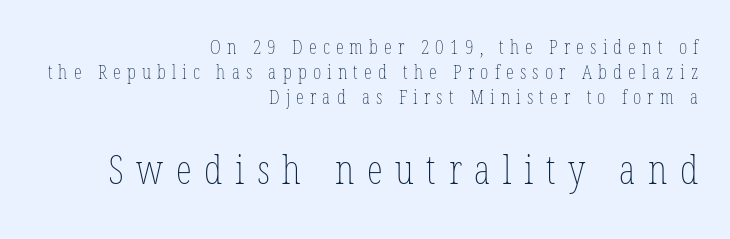
Vertical strokes here are truly vertical. Reading down the block, your eye finds every line finishing at a fixed right position. There is plenty of visible air inserted between adjacent glyphs. The space directly below the letters is spotless.
